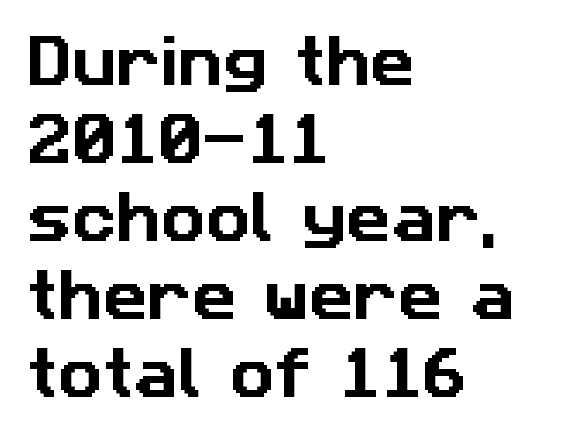
Leading: standard. You could not count columns in this text — the font is proportionally spaced. To sum up the face: it is a sans, with no serifs. The setting favours the left margin, as ordinary paragraphs usually do. These lines keep a tight, regular rhythm from letter to letter. Any mark beneath the type? The region is blank.
